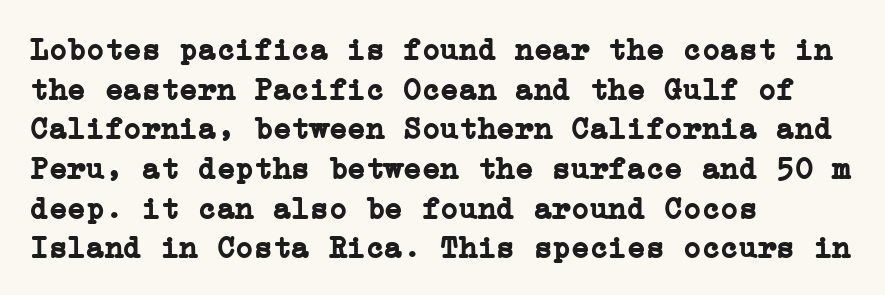
A bare baseline throughout the passage. Thick stems and heavy bowls — unmistakably bold. The passage shown stacks its lines at a standard gap. You could call the tracking neutral — neither tight nor loose.
